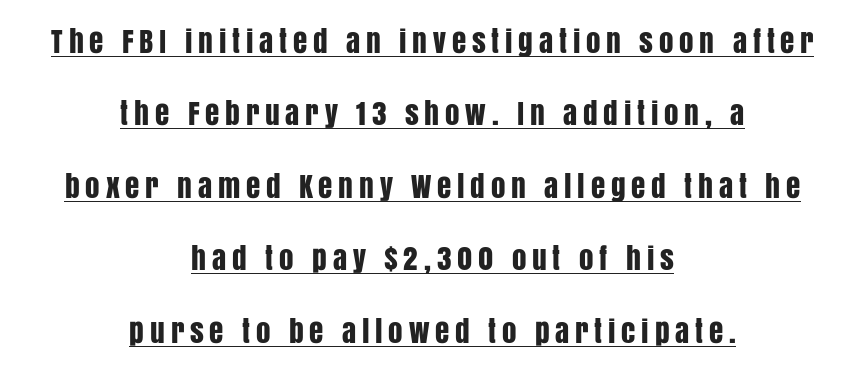
Q: Is the text italic (slanted)? A: No, it is upright.
Q: Is the typeface a serif or a sans-serif typeface? A: Sans-serif.
Q: Is the text underlined? A: Yes.
Q: How is the paragraph aligned? A: Centered.
Q: Is the spacing between letters normal or unusually wide? A: Unusually wide.
Q: Is the spacing between lines tight, normal or loose? A: Loose.
Q: Width (condensed, normal, or wide)? A: Condensed.
Q: Stroke contrast? A: Low.
Q: x-height? A: Large.
Q: Monospaced? A: No.
